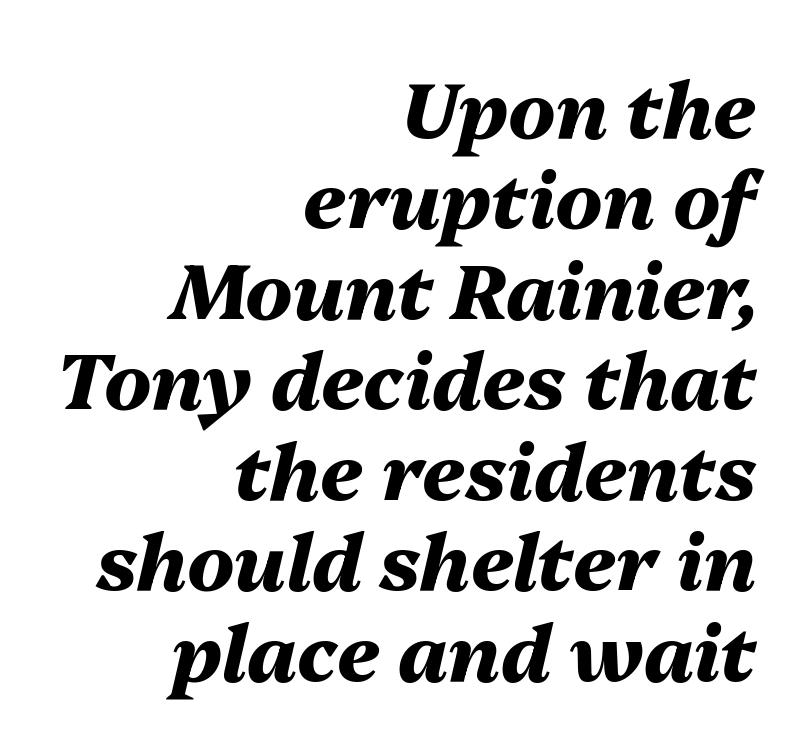
{"italic": "yes", "lean": "right", "slant_degrees": 13, "bold": "yes", "weight": "heavy", "width": "normal", "stroke_contrast": "medium", "x_height": "medium", "monospaced": "no", "underline": "no", "align": "right", "line_spacing_ratio": 1.16, "letter_spacing": "normal", "letter_spacing_em": 0.0, "glyph_px": 78}
